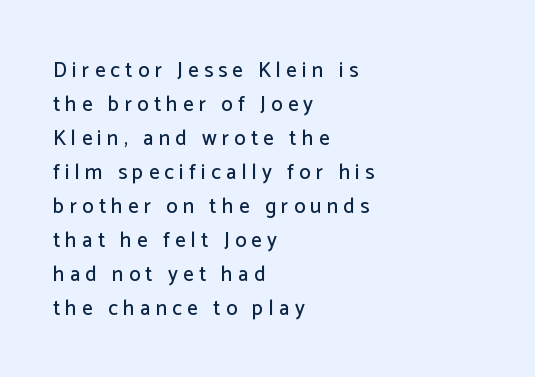
The image shows 21 px text type, upright; set left-aligned, normal line spacing (1.62x), unusually wide letter spacing (+0.25 em), not underlined.
